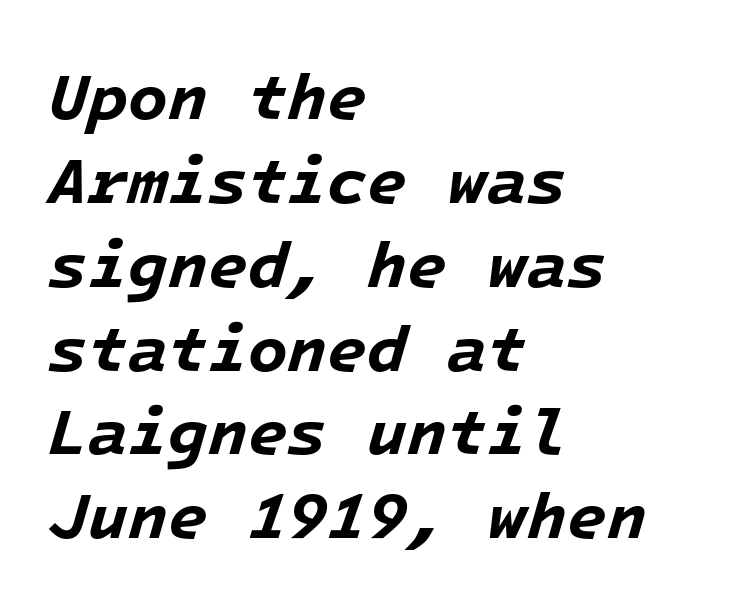
Where is the straight margin? On the left. The foot of each line stays bare and open. Words appear dense and cohesive because spacing is normal. These lines are rendered in a fixed-pitch font.
